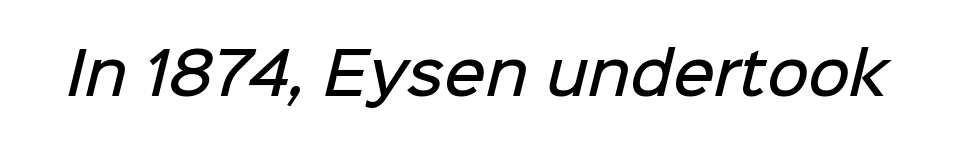
{"serif": "no", "bold": "semi", "weight": "semibold", "width": "normal", "stroke_contrast": "low", "x_height": "medium", "monospaced": "no", "underline": "no", "letter_spacing": "normal", "letter_spacing_em": 0.0, "glyph_px": 57}
